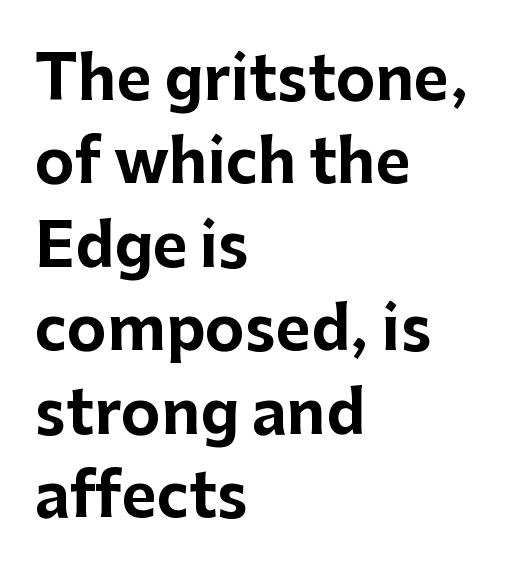
Q: Is the text bold? A: Yes.
Q: Is the text italic (slanted)? A: No, it is upright.
Q: Is the typeface a serif or a sans-serif typeface? A: Sans-serif.
Q: Is the text underlined? A: No.
Q: How is the paragraph aligned? A: Left-aligned.
Q: Is the spacing between letters normal or unusually wide? A: Normal.
Q: Is the spacing between lines tight, normal or loose? A: Normal.
Q: Width (condensed, normal, or wide)? A: Normal.
Q: Stroke contrast? A: Low.
Q: x-height? A: Medium.
Q: Monospaced? A: No.
